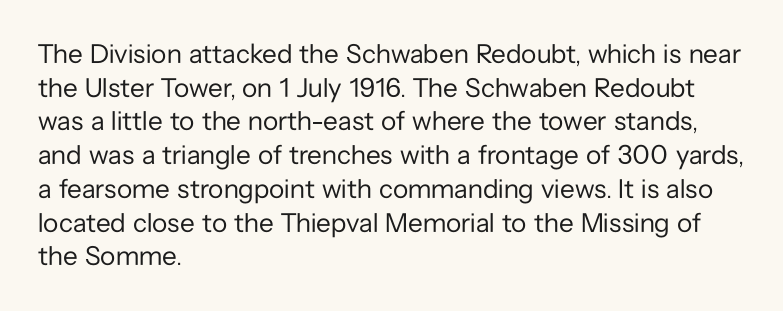
The image shows 27 px text type, upright; set left-aligned, normal line spacing (1.25x), normal letter spacing, not underlined.
